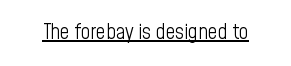
Q: Is the text bold? A: No.
Q: Is the text italic (slanted)? A: No, it is upright.
Q: Is the text underlined? A: Yes.
Q: Is the spacing between letters normal or unusually wide? A: Normal.
